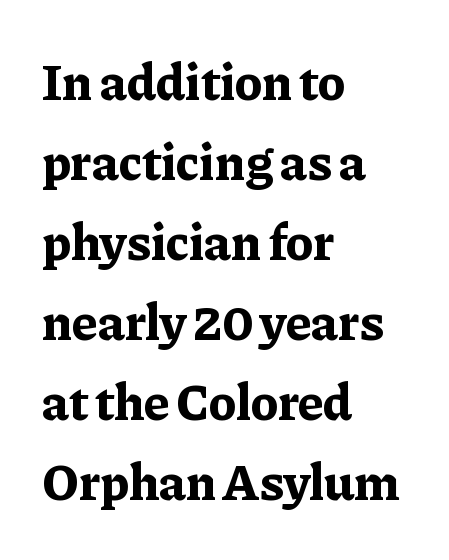
The image shows 52 px bold serif type, upright; set left-aligned, normal line spacing (1.54x), normal letter spacing, not underlined; low stroke contrast and a medium x-height.
